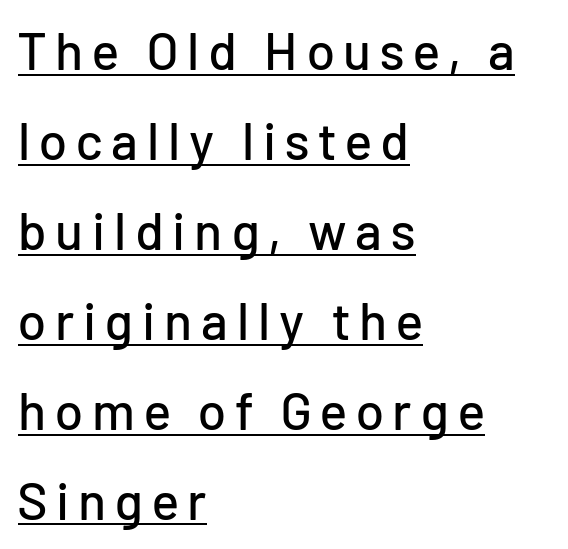
Q: Is the text italic (slanted)? A: No, it is upright.
Q: Is the typeface a serif or a sans-serif typeface? A: Sans-serif.
Q: Is the text underlined? A: Yes.
Q: How is the paragraph aligned? A: Left-aligned.
Q: Width (condensed, normal, or wide)? A: Normal.
Q: Stroke contrast? A: Low.
Q: x-height? A: Medium.
Q: Monospaced? A: No.
